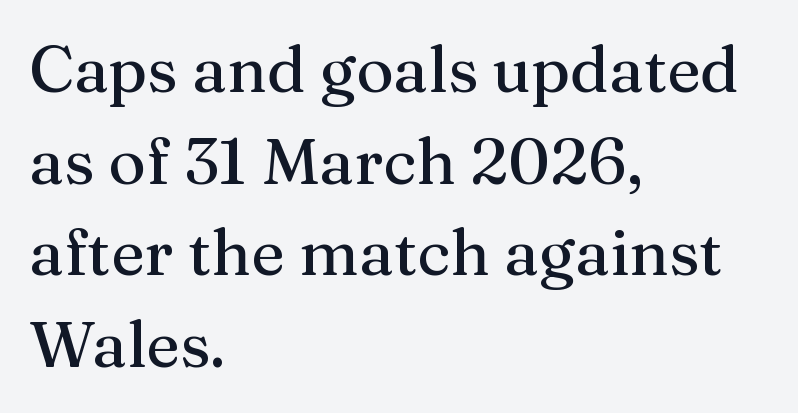
{"serif": "yes", "italic": "no", "width": "normal", "stroke_contrast": "medium", "x_height": "medium", "monospaced": "no", "underline": "no", "align": "left", "line_spacing": "normal", "line_spacing_ratio": 1.43, "letter_spacing": "normal", "letter_spacing_em": 0.0, "glyph_px": 64}
